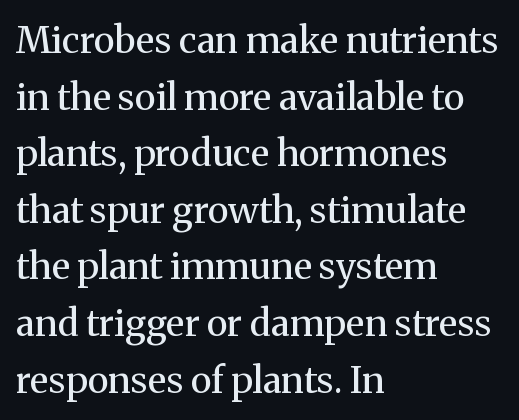
The image shows 37 px regular-weight serif type, upright; set left-aligned, normal line spacing (1.53x), normal letter spacing, not underlined; medium stroke contrast and a medium x-height.
